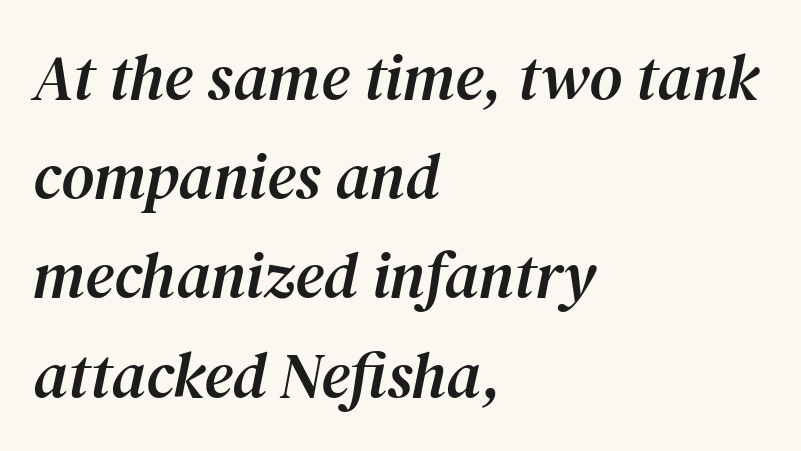
The image shows 64 px serif type, italic (leaning right); set left-aligned, normal line spacing (1.55x), normal letter spacing, not underlined; medium stroke contrast and a medium x-height.
